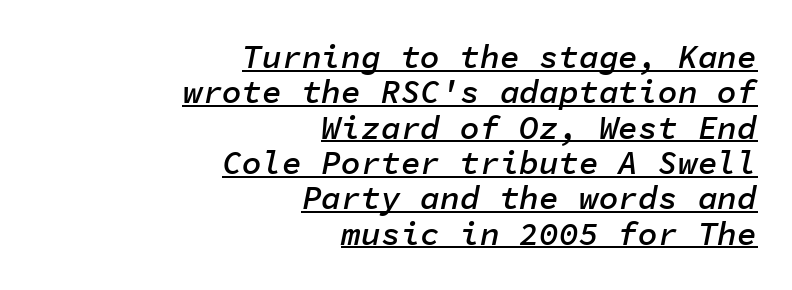
Q: Is the text bold? A: Semi-bold.
Q: Is the text italic (slanted)? A: Yes, it leans right by about 11 degrees.
Q: Is the text underlined? A: Yes.
Q: How is the paragraph aligned? A: Right-aligned.
Q: Is the spacing between letters normal or unusually wide? A: Normal.
Q: Is the spacing between lines tight, normal or loose? A: Tight.
Q: Width (condensed, normal, or wide)? A: Normal.
Q: Stroke contrast? A: Low.
Q: x-height? A: Medium.
Q: Monospaced? A: Yes.
